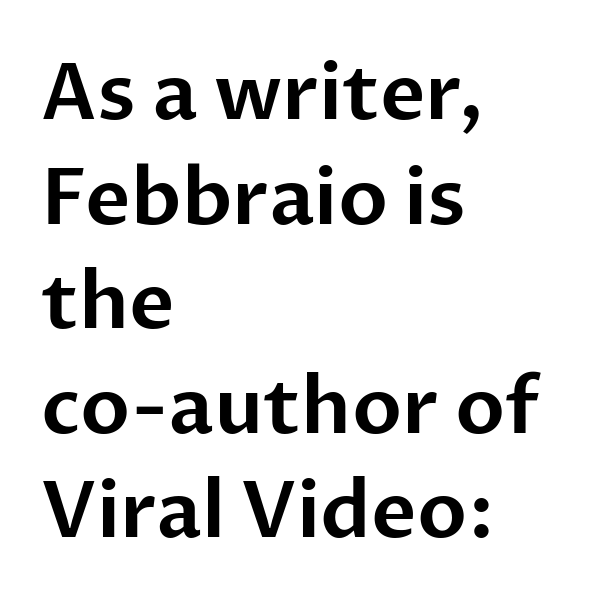
The image shows 78 px sans-serif type, upright; set left-aligned, normal line spacing (1.34x), normal letter spacing, not underlined; low stroke contrast and a medium x-height.
